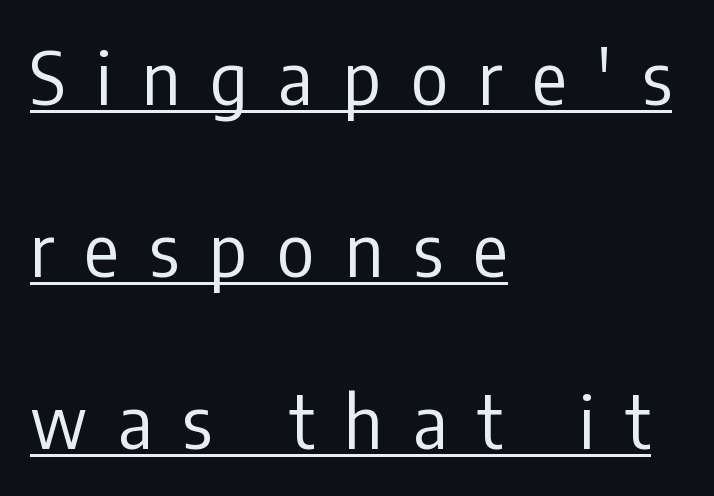
{"serif": "no", "italic": "no", "bold": "no", "weight": "regular", "width": "condensed", "stroke_contrast": "low", "x_height": "medium", "monospaced": "no", "underline": "yes", "align": "left", "line_spacing": "loose", "line_spacing_ratio": 2.39, "letter_spacing": "wide", "letter_spacing_em": 0.42, "glyph_px": 72}
